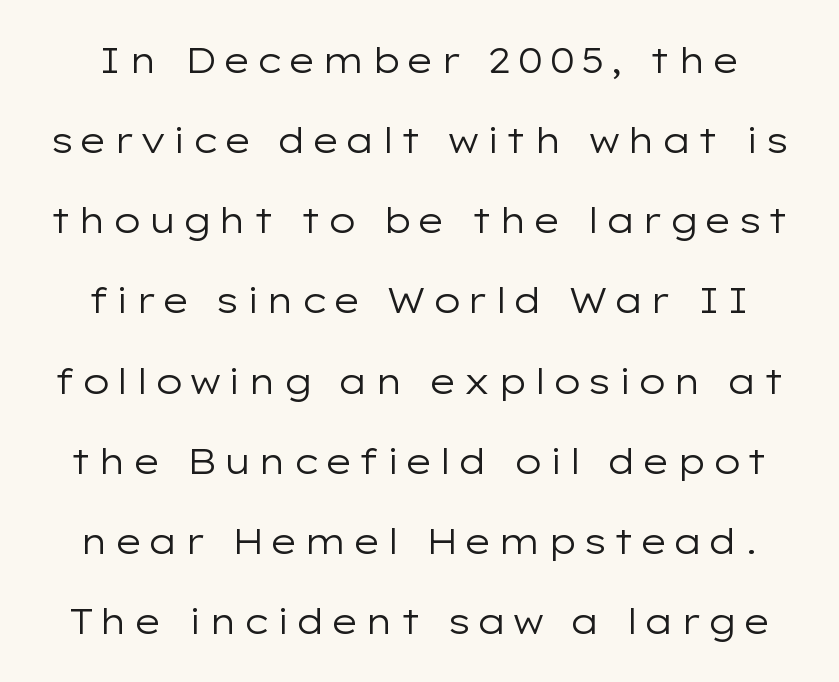
It's the straight-up-and-down kind of type. Each new line begins a long way beneath the previous one. The glyphs are unaccompanied by any horizontal stroke below them. Think of a printed novel: that variable character pitch is what you see here.
